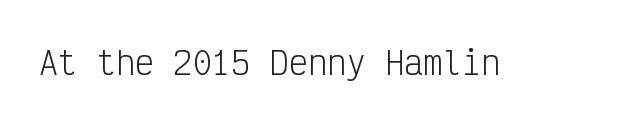
{"serif": "no", "italic": "no", "bold": "no", "weight": "light", "width": "condensed", "stroke_contrast": "low", "x_height": "medium", "monospaced": "yes", "underline": "no", "letter_spacing": "normal", "letter_spacing_em": 0.0, "glyph_px": 32}
